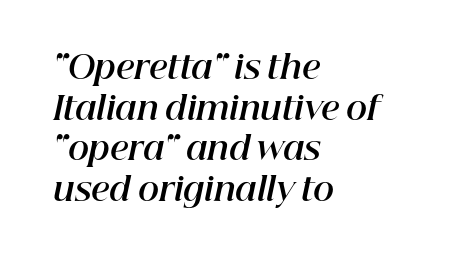
Q: Is the text bold? A: Yes.
Q: Is the text italic (slanted)? A: Yes, it leans right by about 12 degrees.
Q: Is the text underlined? A: No.
Q: How is the paragraph aligned? A: Left-aligned.
Q: Is the spacing between letters normal or unusually wide? A: Normal.
Q: Is the spacing between lines tight, normal or loose? A: Normal.
Q: Width (condensed, normal, or wide)? A: Normal.
Q: Stroke contrast? A: High.
Q: x-height? A: Medium.
Q: Monospaced? A: No.
